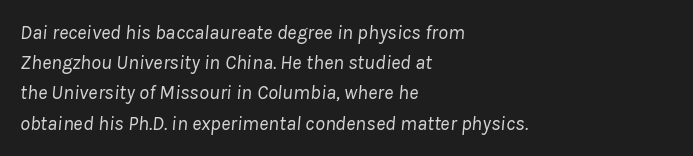
{"italic": "yes", "lean": "right", "slant_degrees": 8, "bold": "no", "underline": "no", "align": "left", "line_spacing": "normal", "line_spacing_ratio": 1.51, "letter_spacing": "normal", "letter_spacing_em": 0.0, "glyph_px": 20}
